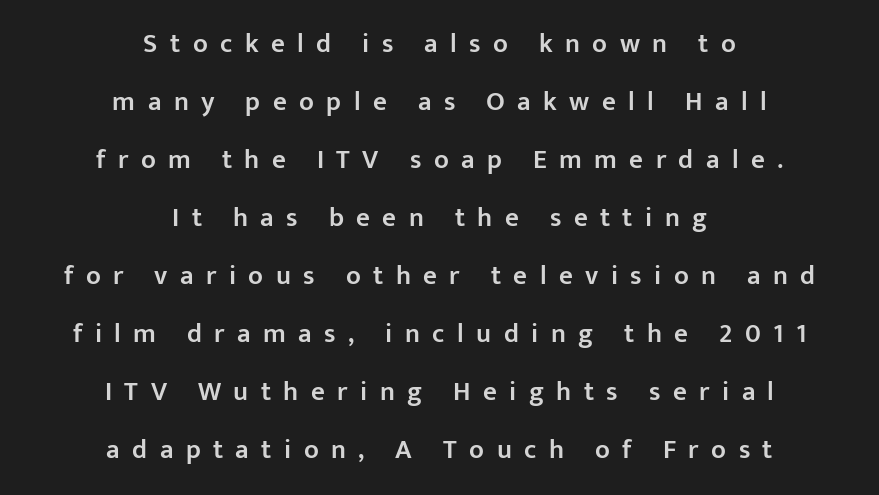
The image shows 27 px text type, upright; set centered, loose line spacing (2.15x), unusually wide letter spacing (+0.46 em), not underlined.
